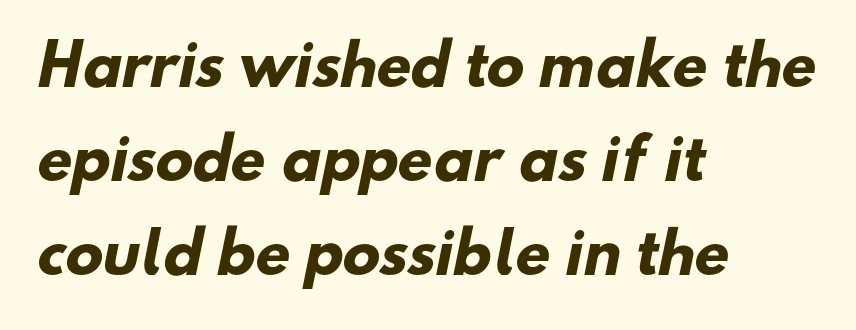
Q: Is the text bold? A: Yes.
Q: Is the typeface a serif or a sans-serif typeface? A: Sans-serif.
Q: Is the text underlined? A: No.
Q: How is the paragraph aligned? A: Left-aligned.
Q: Is the spacing between letters normal or unusually wide? A: Normal.
Q: Is the spacing between lines tight, normal or loose? A: Normal.
Q: Width (condensed, normal, or wide)? A: Normal.
Q: Stroke contrast? A: Low.
Q: x-height? A: Small.
Q: Monospaced? A: No.
